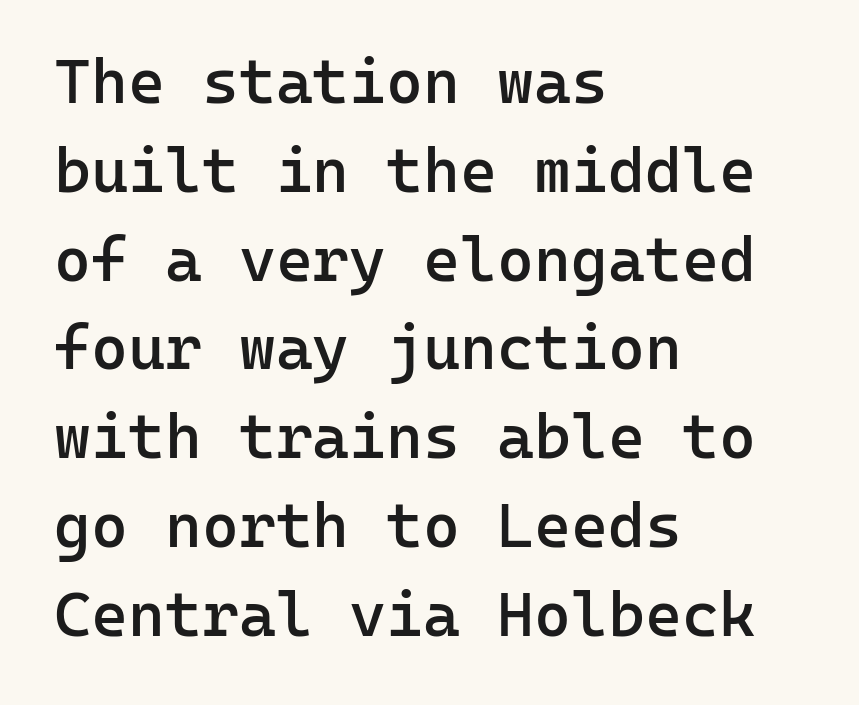
{"serif": "no", "italic": "no", "bold": "semi", "weight": "semibold", "width": "normal", "stroke_contrast": "low", "x_height": "medium", "monospaced": "yes", "underline": "no", "align": "left", "line_spacing": "normal", "line_spacing_ratio": 1.41, "letter_spacing": "normal", "letter_spacing_em": 0.0, "glyph_px": 63}
